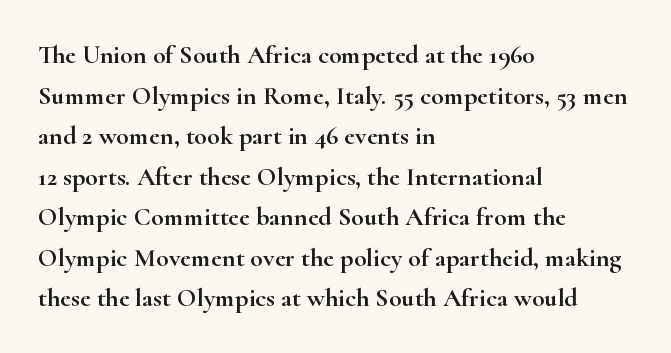
Q: Is the text italic (slanted)? A: No, it is upright.
Q: Is the text underlined? A: No.
Q: How is the paragraph aligned? A: Left-aligned.
Q: Is the spacing between letters normal or unusually wide? A: Normal.
Q: Is the spacing between lines tight, normal or loose? A: Normal.
